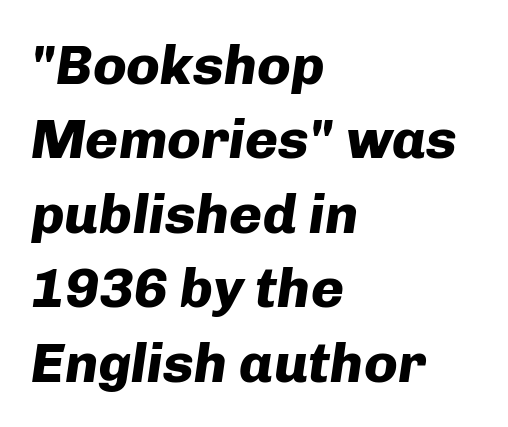
The image shows 56 px heavy type, italic (leaning right); set left-aligned, normal line spacing (1.33x), normal letter spacing, not underlined; low stroke contrast and a medium x-height.
